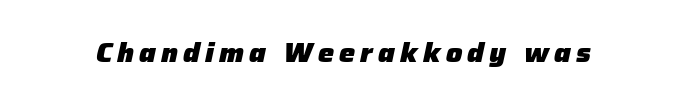
{"italic": "yes", "lean": "right", "slant_degrees": 12, "bold": "yes", "underline": "no", "glyph_px": 27}
